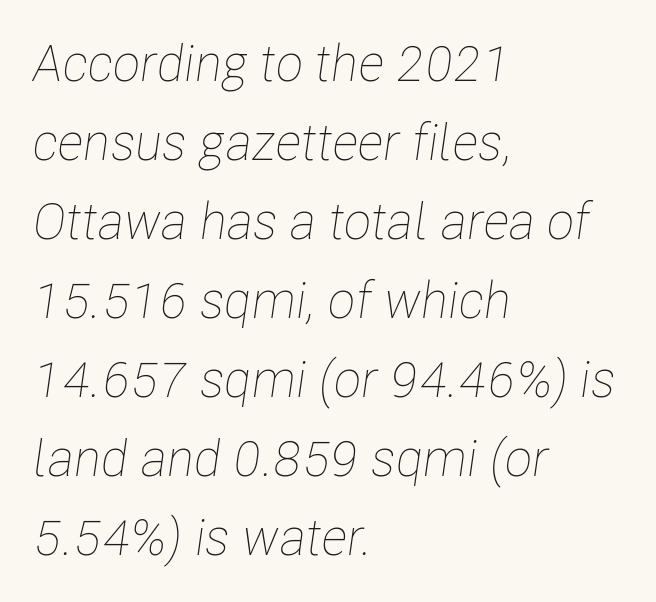
The image shows 51 px thin, condensed type, italic (leaning right); set left-aligned, normal line spacing (1.55x), normal letter spacing, not underlined; low stroke contrast and a medium x-height.
